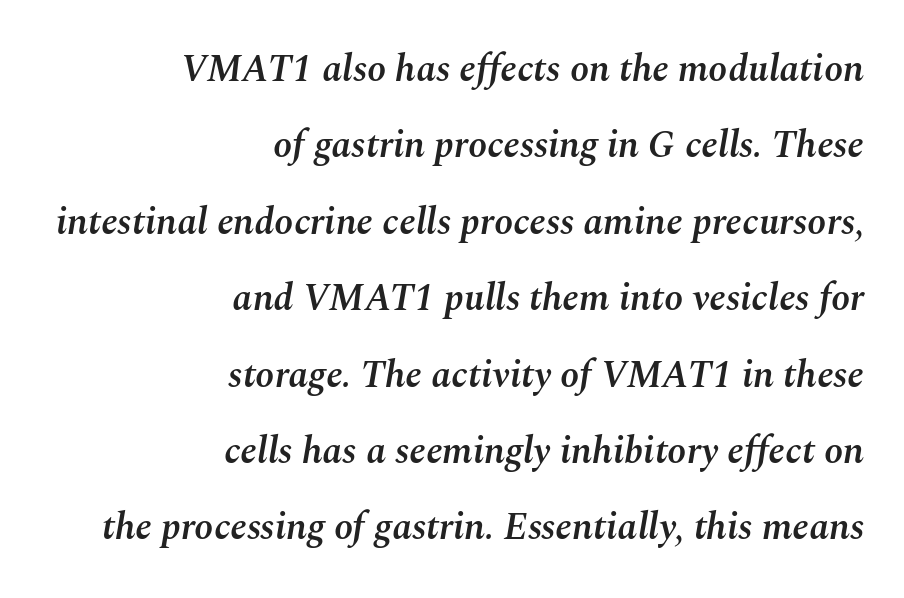
{"italic": "yes", "lean": "right", "slant_degrees": 10, "bold": "semi", "weight": "semibold", "width": "normal", "stroke_contrast": "medium", "x_height": "medium", "monospaced": "no", "underline": "no", "align": "right", "line_spacing": "loose", "line_spacing_ratio": 2.01, "letter_spacing": "normal", "letter_spacing_em": 0.0, "glyph_px": 38}
